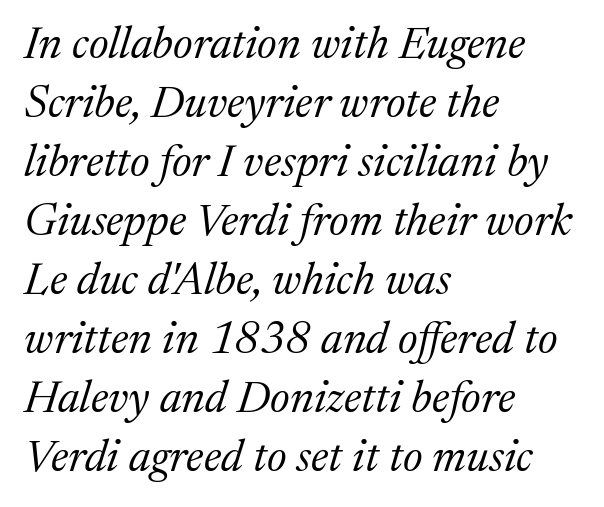
Q: Is the text bold? A: No.
Q: Is the text italic (slanted)? A: Yes, it leans right by about 17 degrees.
Q: Is the typeface a serif or a sans-serif typeface? A: Serif.
Q: Is the text underlined? A: No.
Q: How is the paragraph aligned? A: Left-aligned.
Q: Is the spacing between letters normal or unusually wide? A: Normal.
Q: Is the spacing between lines tight, normal or loose? A: Normal.
Q: Width (condensed, normal, or wide)? A: Normal.
Q: Stroke contrast? A: Medium.
Q: x-height? A: Medium.
Q: Monospaced? A: No.
